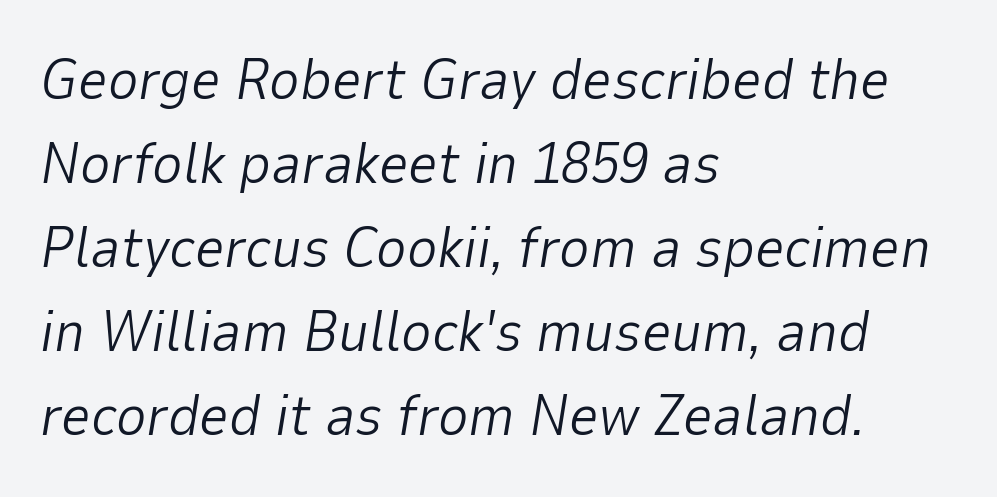
A quiet, ordinary-to-light weight characterises the typeface. The specimen omits any rule beneath the text block's lines. Caption: standard tracking, unaltered. Vertical spacing — default.
